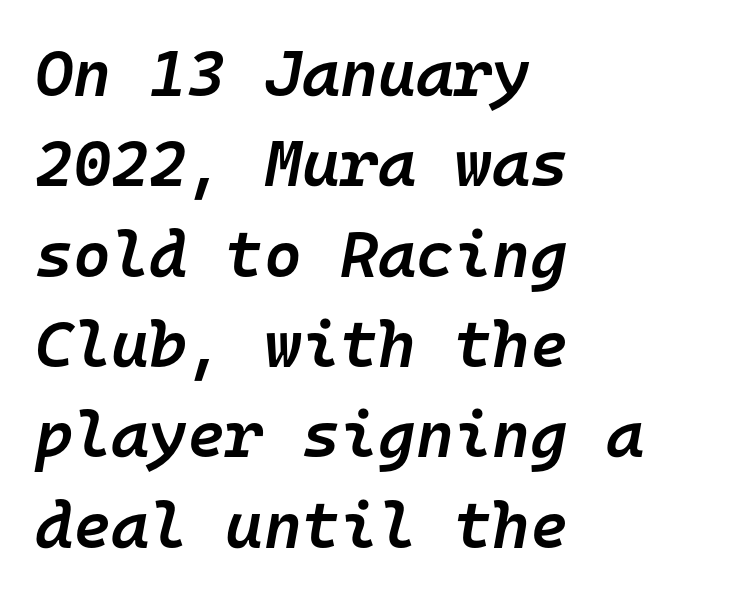
{"italic": "yes", "lean": "right", "slant_degrees": 10, "bold": "semi", "weight": "semibold", "width": "normal", "stroke_contrast": "low", "x_height": "medium", "monospaced": "yes", "underline": "no", "align": "left", "line_spacing": "normal", "line_spacing_ratio": 1.39, "letter_spacing": "normal", "letter_spacing_em": 0.0, "glyph_px": 65}
